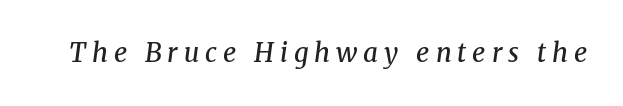
The image shows 26 px text type, italic (leaning right); set unusually wide letter spacing (+0.23 em), not underlined.
